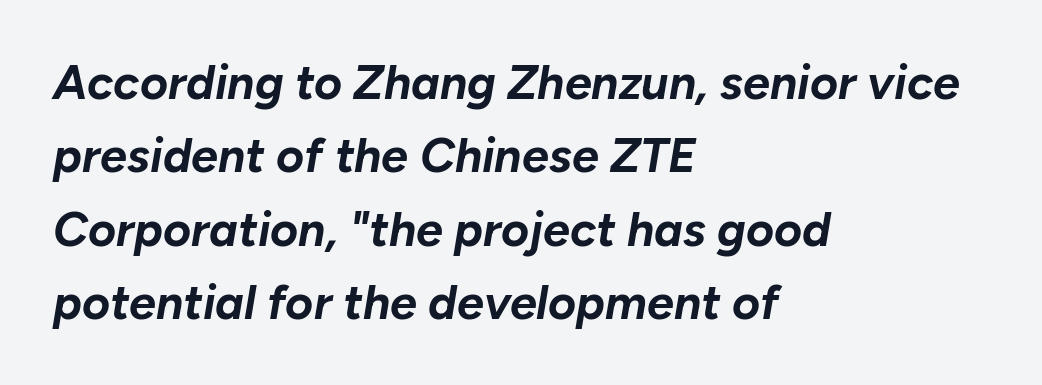
{"italic": "yes", "lean": "right", "slant_degrees": 10, "bold": "yes", "weight": "bold", "width": "normal", "stroke_contrast": "low", "x_height": "medium", "monospaced": "no", "underline": "no", "align": "left", "line_spacing": "normal", "line_spacing_ratio": 1.53, "letter_spacing": "normal", "letter_spacing_em": 0.0, "glyph_px": 48}
